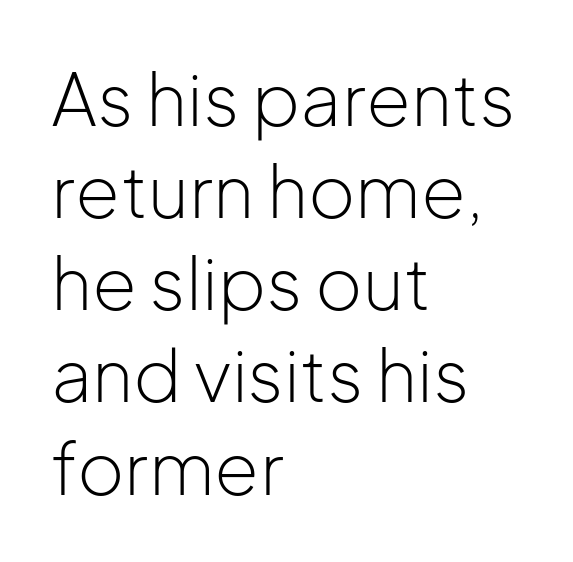
{"serif": "no", "italic": "no", "bold": "no", "weight": "light", "width": "normal", "stroke_contrast": "low", "x_height": "medium", "monospaced": "no", "underline": "no", "align": "left", "line_spacing": "normal", "line_spacing_ratio": 1.28, "letter_spacing": "normal", "letter_spacing_em": 0.0, "glyph_px": 72}
